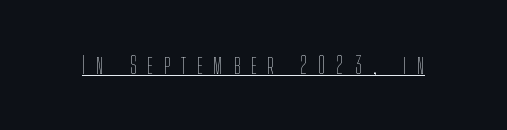
{"italic": "no", "bold": "no", "underline": "yes", "letter_spacing": "wide", "letter_spacing_em": 0.45, "glyph_px": 24}
